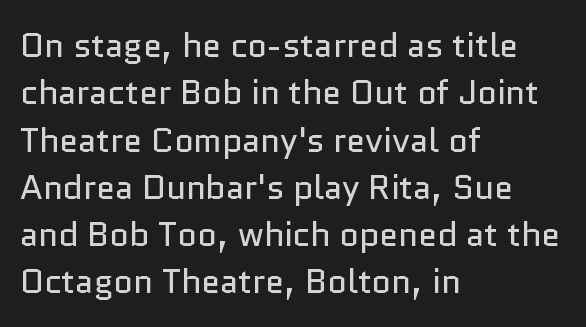
{"serif": "no", "italic": "no", "bold": "no", "weight": "regular", "width": "normal", "stroke_contrast": "low", "x_height": "medium", "monospaced": "no", "underline": "no", "align": "left", "line_spacing": "normal", "line_spacing_ratio": 1.39, "letter_spacing": "normal", "letter_spacing_em": 0.0, "glyph_px": 34}
